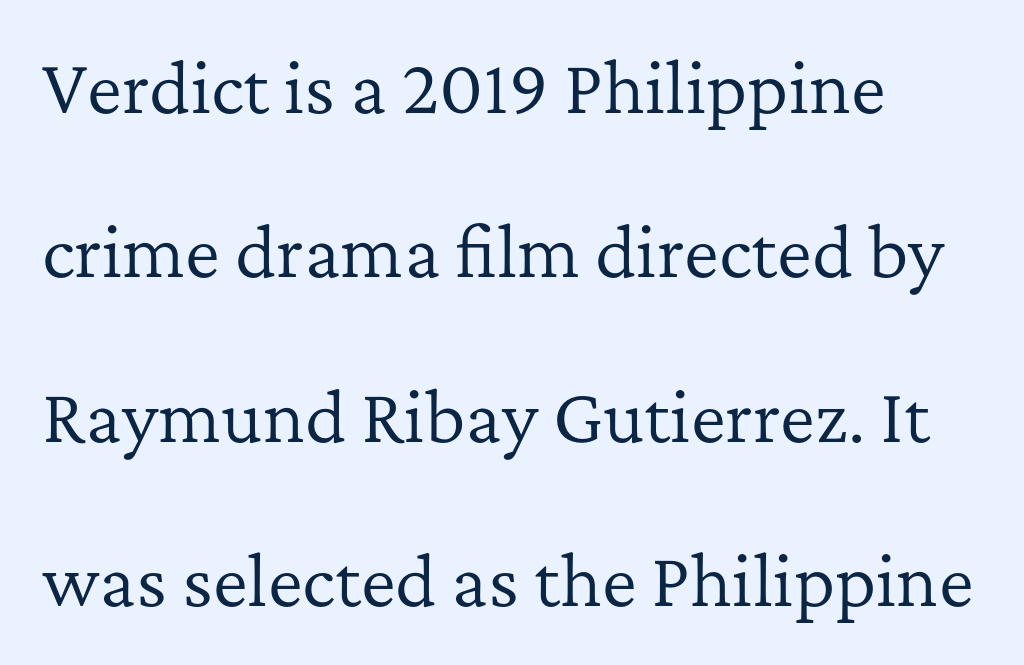
Compared with typical paragraphs, the rows here are farther apart. Upright lettering throughout. Tracking value appears to be zero — textbook default spacing. Notice how the passage keeps a crisp vertical edge on the left only. A typesetter would call this proportional, since set widths differ per character.
